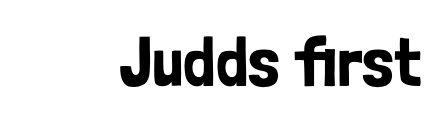
{"serif": "no", "italic": "no", "width": "condensed", "stroke_contrast": "low", "x_height": "medium", "monospaced": "no", "underline": "no", "letter_spacing": "normal", "letter_spacing_em": 0.0, "glyph_px": 70}
